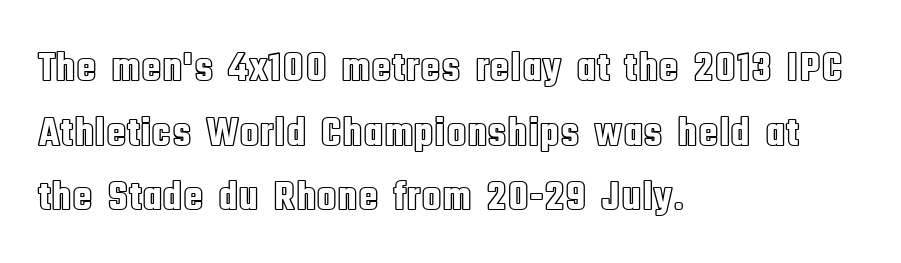
{"italic": "no", "width": "condensed", "x_height": "large", "monospaced": "no", "underline": "no", "align": "left", "line_spacing": "normal", "line_spacing_ratio": 1.54, "letter_spacing": "normal", "letter_spacing_em": 0.0, "glyph_px": 42}
